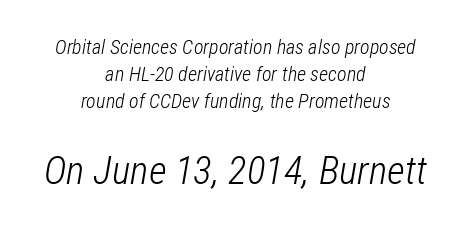
The image shows 39 px light, condensed type, italic (leaning right); set centered, normal line spacing (1.35x), normal letter spacing, not underlined; the second (bottom) block is 1.95x larger; low stroke contrast and a medium x-height.
